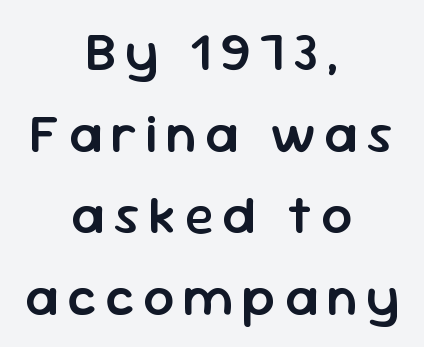
The glyphs are unaccompanied by any horizontal stroke below them. Line starts and ends both wander, symmetrically. The type sits square on the baseline with zero lean. The space between consecutive lines is moderate.
